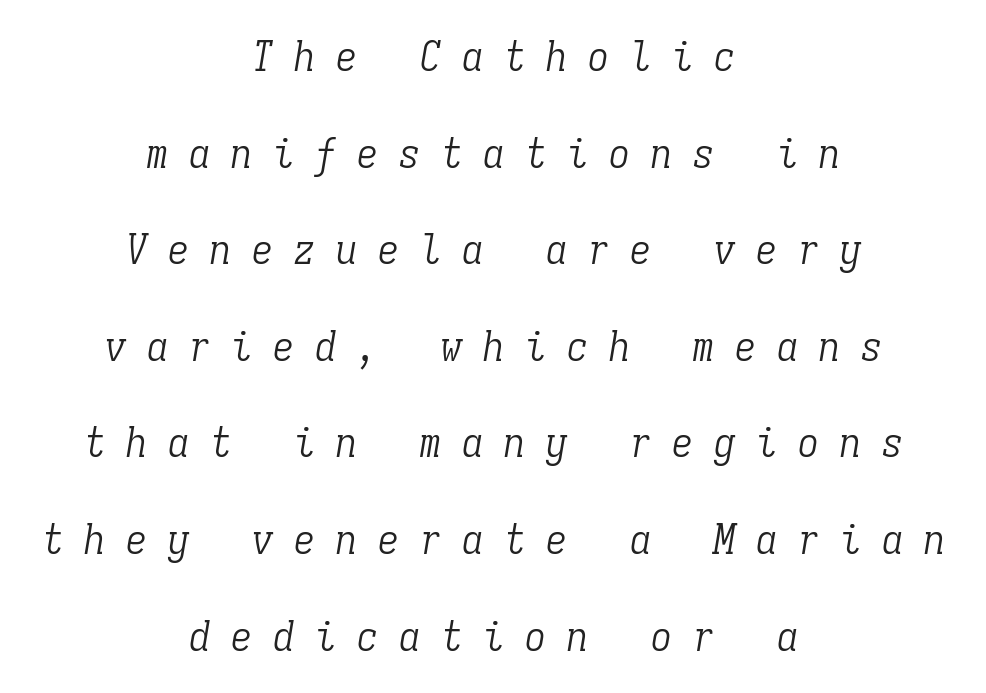
The image shows 42 px light, condensed serif type, italic (leaning right), monospaced; set centered, loose line spacing (2.3x), unusually wide letter spacing (+0.5 em), not underlined; low stroke contrast and a medium x-height.
